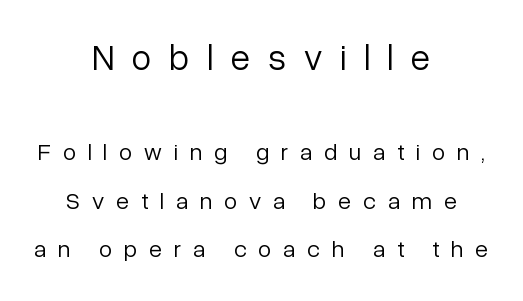
The image shows 36 px light sans-serif type, upright; set centered, loose line spacing (2.03x), unusually wide letter spacing (+0.49 em), not underlined; the first (top) block is 1.5x larger; low stroke contrast and a medium x-height.
